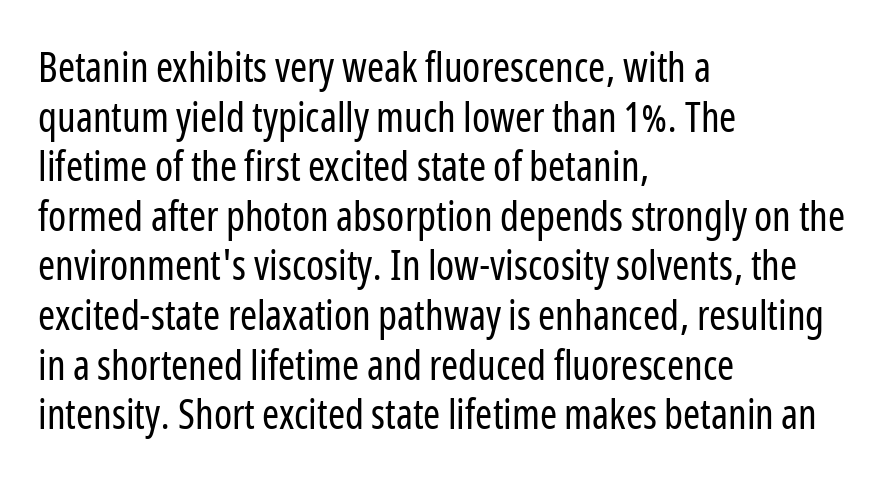
{"serif": "no", "italic": "no", "bold": "no", "weight": "regular", "width": "condensed", "stroke_contrast": "low", "x_height": "medium", "monospaced": "no", "underline": "no", "align": "left", "line_spacing_ratio": 1.21, "letter_spacing": "normal", "letter_spacing_em": 0.0, "glyph_px": 41}
